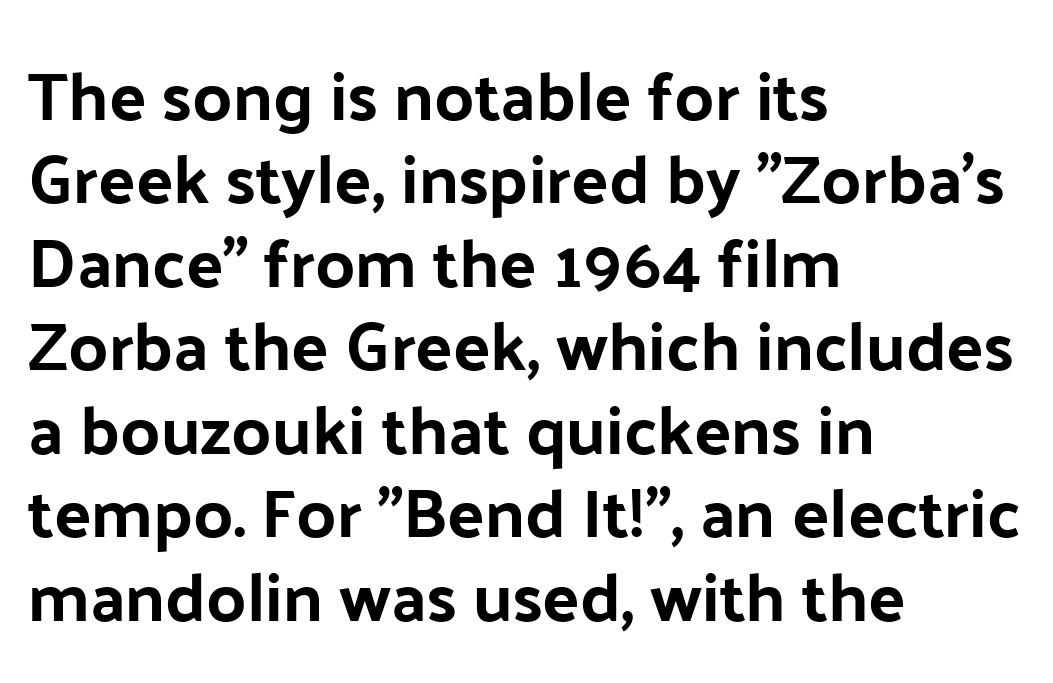
Q: Is the text italic (slanted)? A: No, it is upright.
Q: Is the typeface a serif or a sans-serif typeface? A: Sans-serif.
Q: Is the text underlined? A: No.
Q: How is the paragraph aligned? A: Left-aligned.
Q: Is the spacing between letters normal or unusually wide? A: Normal.
Q: Width (condensed, normal, or wide)? A: Normal.
Q: Stroke contrast? A: Low.
Q: x-height? A: Medium.
Q: Monospaced? A: No.
